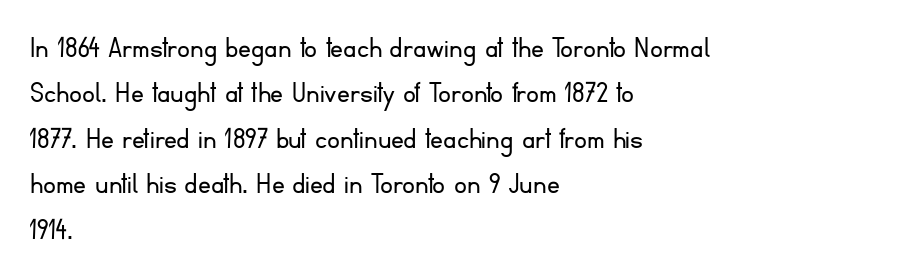
{"serif": "no", "italic": "no", "bold": "no", "weight": "light", "width": "normal", "stroke_contrast": "low", "x_height": "small", "monospaced": "no", "underline": "no", "align": "left", "line_spacing": "normal", "line_spacing_ratio": 1.42, "letter_spacing": "normal", "letter_spacing_em": 0.0, "glyph_px": 32}
